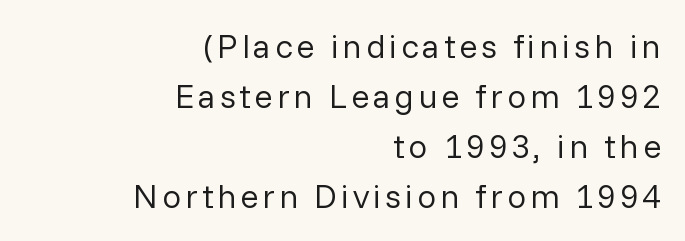
The image shows 34 px regular-weight sans-serif type, upright; set right-aligned, normal line spacing (1.47x), not underlined; low stroke contrast and a medium x-height.
